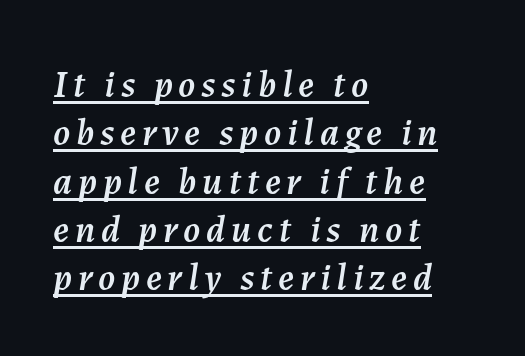
Character widths vary here, with narrow letters taking less room than wide ones. The lettering is marked with a stroke running underneath it. The paragraph shown leans on its left margin. These lines sit exactly where default settings would place them. Italic? Definitely — the glyphs are oblique.
